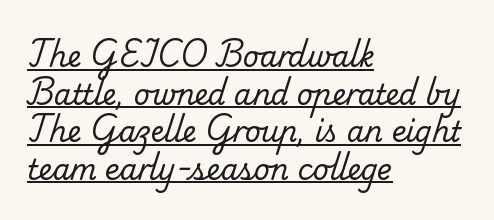
{"serif": "yes", "bold": "no", "weight": "regular", "width": "normal", "stroke_contrast": "low", "x_height": "small", "monospaced": "no", "underline": "yes", "align": "left", "line_spacing": "normal", "line_spacing_ratio": 1.34, "letter_spacing": "normal", "letter_spacing_em": 0.0, "glyph_px": 28}
